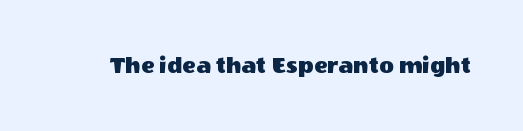
If you drew a line through each stem, it would be perfectly vertical. Characters follow at the spacing the type designer built in. The words here are not underlined.
